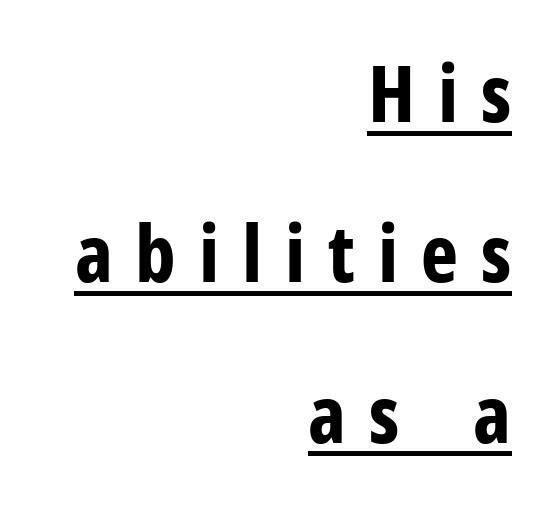
Q: Is the text bold? A: Yes.
Q: Is the text italic (slanted)? A: No, it is upright.
Q: Is the typeface a serif or a sans-serif typeface? A: Sans-serif.
Q: Is the text underlined? A: Yes.
Q: How is the paragraph aligned? A: Right-aligned.
Q: Is the spacing between letters normal or unusually wide? A: Unusually wide.
Q: Is the spacing between lines tight, normal or loose? A: Loose.
Q: Width (condensed, normal, or wide)? A: Condensed.
Q: Stroke contrast? A: Low.
Q: x-height? A: Medium.
Q: Monospaced? A: No.
